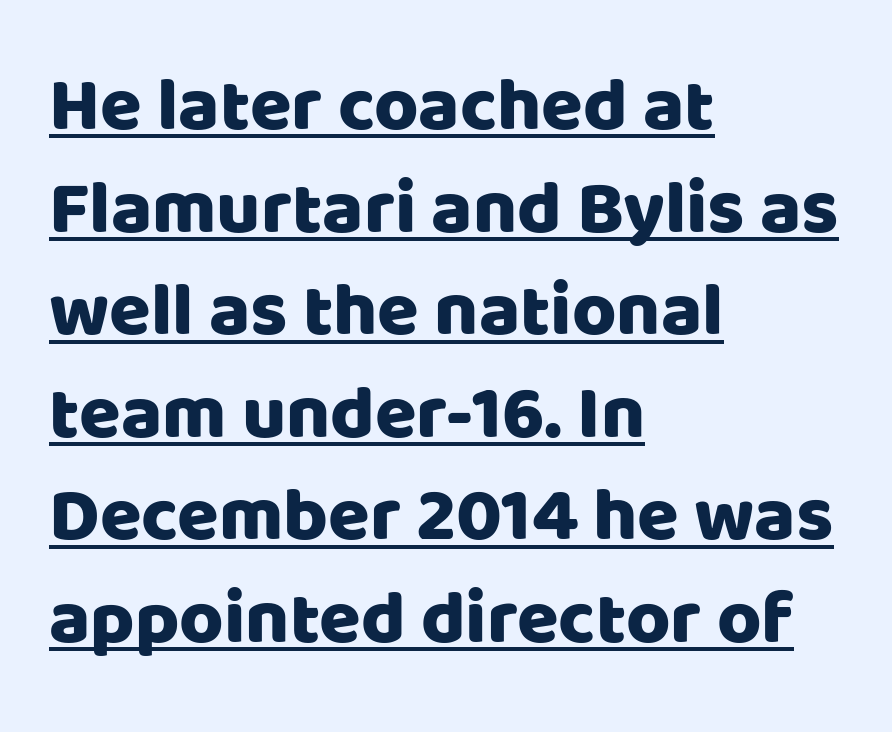
Q: Is the text italic (slanted)? A: No, it is upright.
Q: Is the typeface a serif or a sans-serif typeface? A: Sans-serif.
Q: Is the text underlined? A: Yes.
Q: How is the paragraph aligned? A: Left-aligned.
Q: Is the spacing between letters normal or unusually wide? A: Normal.
Q: Is the spacing between lines tight, normal or loose? A: Normal.
Q: Width (condensed, normal, or wide)? A: Normal.
Q: Stroke contrast? A: Low.
Q: x-height? A: Large.
Q: Monospaced? A: No.
